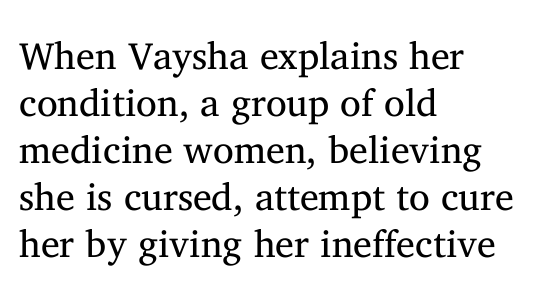
{"serif": "yes", "italic": "no", "bold": "no", "weight": "regular", "width": "normal", "stroke_contrast": "medium", "x_height": "medium", "monospaced": "no", "underline": "no", "align": "left", "line_spacing_ratio": 1.24, "letter_spacing": "normal", "letter_spacing_em": 0.0, "glyph_px": 38}
